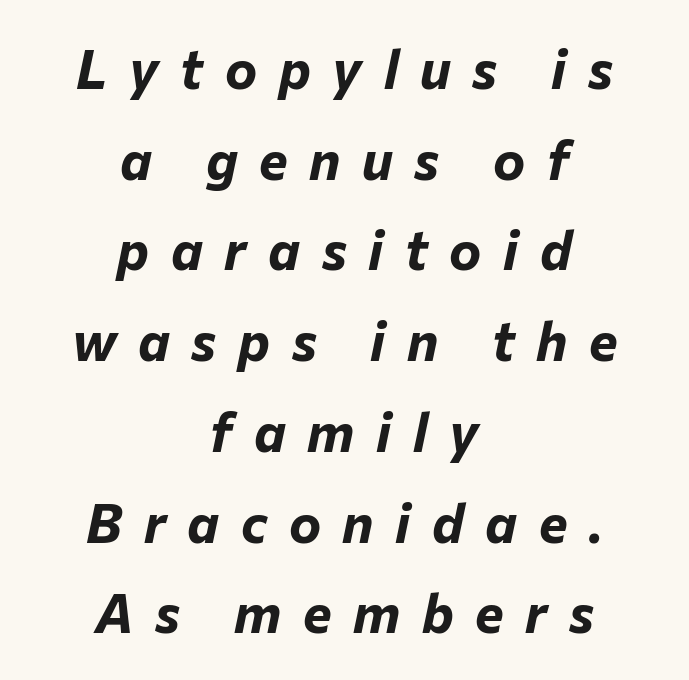
Q: Is the text bold? A: Yes.
Q: Is the text italic (slanted)? A: Yes, it leans right by about 12 degrees.
Q: Is the text underlined? A: No.
Q: How is the paragraph aligned? A: Centered.
Q: Is the spacing between letters normal or unusually wide? A: Unusually wide.
Q: Is the spacing between lines tight, normal or loose? A: Normal.
Q: Width (condensed, normal, or wide)? A: Normal.
Q: Stroke contrast? A: Low.
Q: x-height? A: Medium.
Q: Monospaced? A: No.
